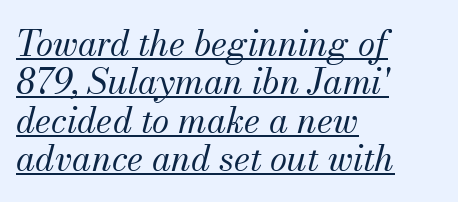
Q: Is the text bold? A: No.
Q: Is the text italic (slanted)? A: Yes, it leans right by about 13 degrees.
Q: Is the typeface a serif or a sans-serif typeface? A: Serif.
Q: Is the text underlined? A: Yes.
Q: How is the paragraph aligned? A: Left-aligned.
Q: Is the spacing between letters normal or unusually wide? A: Normal.
Q: Is the spacing between lines tight, normal or loose? A: Tight.
Q: Width (condensed, normal, or wide)? A: Normal.
Q: Stroke contrast? A: Medium.
Q: x-height? A: Small.
Q: Monospaced? A: No.
